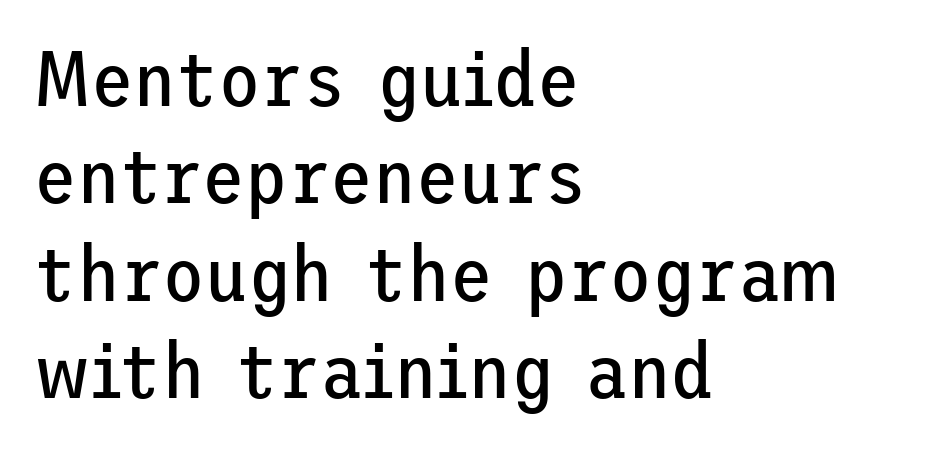
The tracking reads as untouched default to a designer's eye. The weight would be labelled regular, book, light, or lighter still. Is this a sans? Yes — the strokes have no serifs. This sample keeps an unexceptional amount of space between lines. The passage is arranged the way most books set body copy — flush left.
